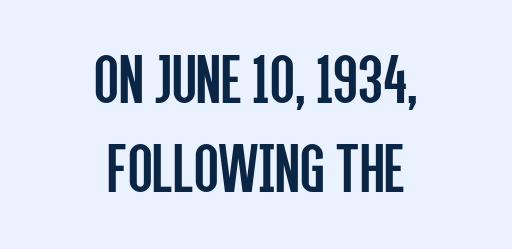
Q: Is the text bold? A: No.
Q: Is the text italic (slanted)? A: No, it is upright.
Q: Is the typeface a serif or a sans-serif typeface? A: Sans-serif.
Q: Is the text underlined? A: No.
Q: How is the paragraph aligned? A: Centered.
Q: Is the spacing between letters normal or unusually wide? A: Normal.
Q: Width (condensed, normal, or wide)? A: Condensed.
Q: Stroke contrast? A: Low.
Q: x-height? A: Large.
Q: Monospaced? A: No.
